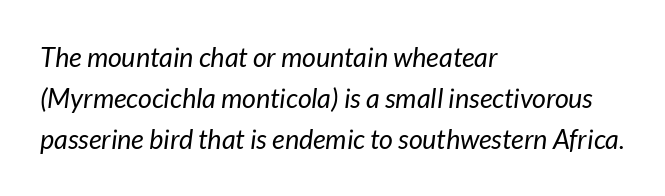
The lines in this sample share a left origin and differ only in where they stop. Underline: absent. The axis of the letterforms is tilted away from vertical. On a weight scale, this lands at 450 or below.
